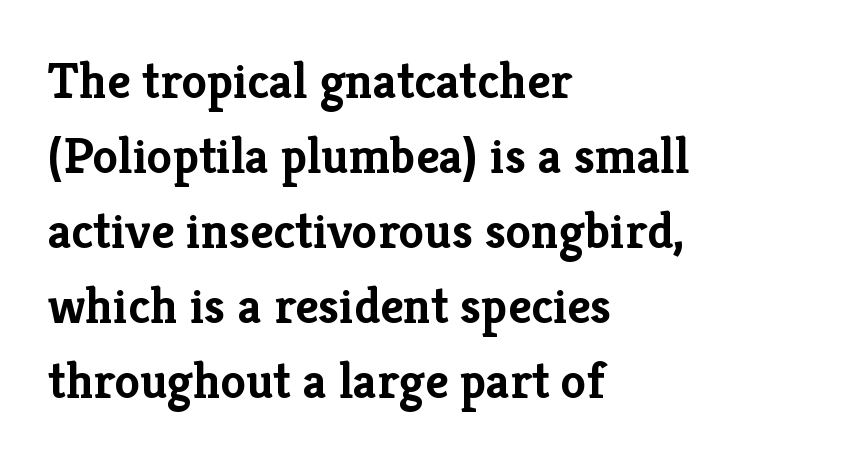
{"serif": "yes", "italic": "no", "bold": "yes", "weight": "semibold", "width": "normal", "stroke_contrast": "low", "x_height": "medium", "monospaced": "no", "underline": "no", "align": "left", "line_spacing": "normal", "line_spacing_ratio": 1.47, "letter_spacing": "normal", "letter_spacing_em": 0.0, "glyph_px": 51}
